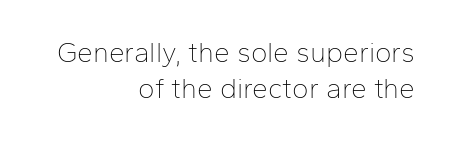
{"serif": "no", "italic": "no", "bold": "no", "weight": "thin", "width": "normal", "stroke_contrast": "low", "x_height": "medium", "monospaced": "no", "underline": "no", "align": "right", "line_spacing": "normal", "line_spacing_ratio": 1.27, "letter_spacing": "normal", "letter_spacing_em": 0.0, "glyph_px": 28}
